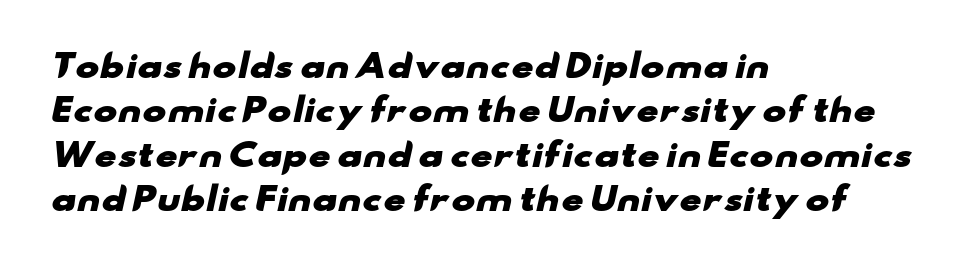
Does the type have serifs? No, each stem ends abruptly. Leading: standard. The characters look thick and weighty, a clear bold. Inter-character spacing is left at the font's built-in metrics. Here the designer chose a conventional face with non-uniform glyph widths.
